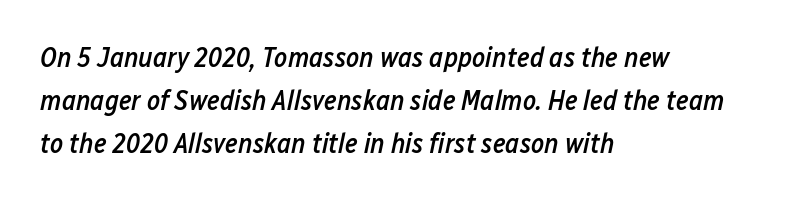
Q: Is the text bold? A: Semi-bold.
Q: Is the text italic (slanted)? A: Yes, it leans right by about 12 degrees.
Q: Is the text underlined? A: No.
Q: How is the paragraph aligned? A: Left-aligned.
Q: Is the spacing between letters normal or unusually wide? A: Normal.
Q: Is the spacing between lines tight, normal or loose? A: Normal.
Q: Width (condensed, normal, or wide)? A: Condensed.
Q: Stroke contrast? A: Low.
Q: x-height? A: Medium.
Q: Monospaced? A: No.
